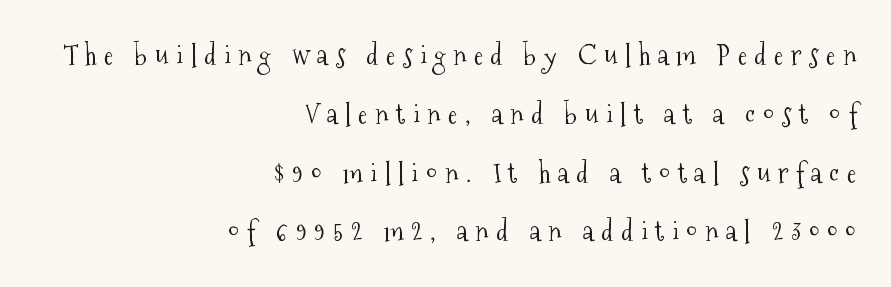
{"serif": "yes", "italic": "no", "bold": "no", "weight": "light", "width": "condensed", "stroke_contrast": "medium", "x_height": "medium", "monospaced": "no", "underline": "no", "align": "right", "line_spacing": "loose", "line_spacing_ratio": 2.1, "letter_spacing": "wide", "letter_spacing_em": 0.27, "glyph_px": 28}
